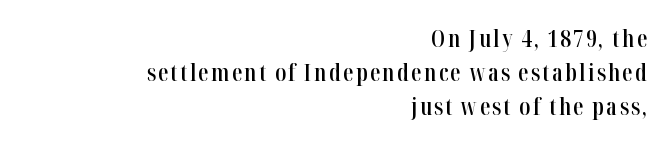
Teacher's note: observe the even right margin — that is flush-right alignment. Check the space under the baseline: it is left empty. Semibold letterforms, between regular and bold. Quick note: not italic, upright. Vertical spacing — default.
